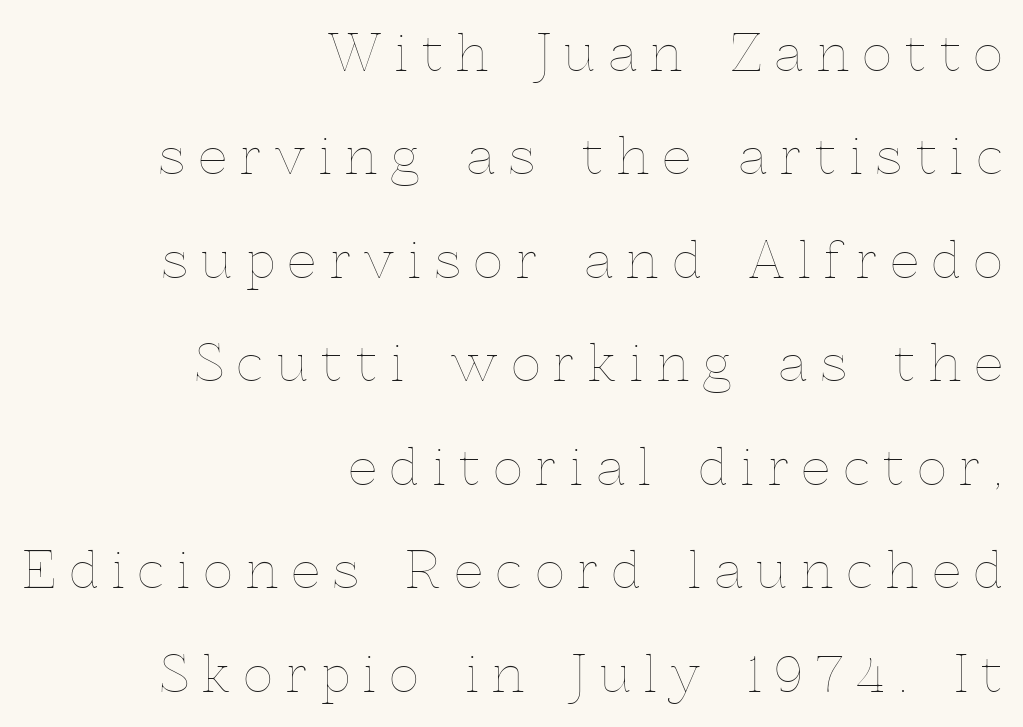
This sample has the flowing, uneven cadence of proportional lettering. Honestly, the letter spacing is so wide it's the main thing you notice. Successive baselines arrive slowly, with a big drop between each. No letter is thick-stroked: the sample isn't bold.
